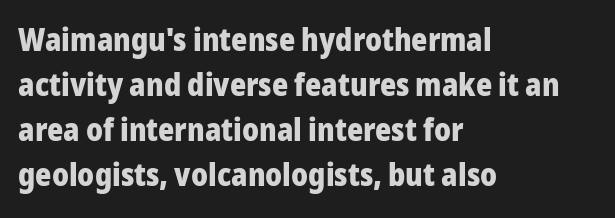
Q: Is the text bold? A: Yes.
Q: Is the text italic (slanted)? A: No, it is upright.
Q: Is the typeface a serif or a sans-serif typeface? A: Sans-serif.
Q: Is the text underlined? A: No.
Q: How is the paragraph aligned? A: Left-aligned.
Q: Is the spacing between letters normal or unusually wide? A: Normal.
Q: Is the spacing between lines tight, normal or loose? A: Normal.
Q: Width (condensed, normal, or wide)? A: Normal.
Q: Stroke contrast? A: Low.
Q: x-height? A: Medium.
Q: Monospaced? A: No.
